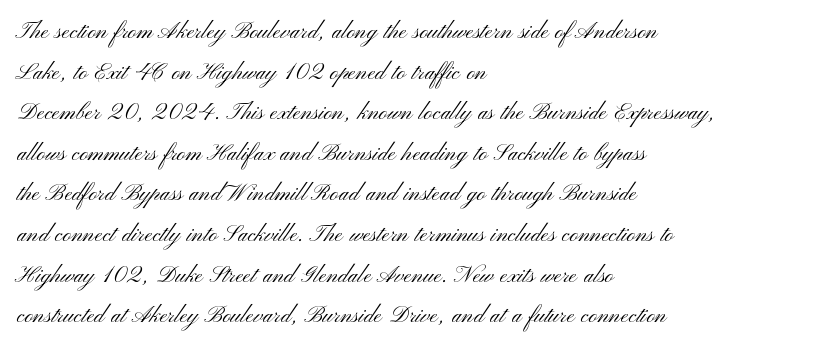
{"serif": "no", "bold": "no", "weight": "light", "width": "wide", "stroke_contrast": "medium", "x_height": "small", "monospaced": "no", "underline": "no", "align": "left", "line_spacing": "normal", "line_spacing_ratio": 1.4, "letter_spacing": "normal", "letter_spacing_em": 0.0, "glyph_px": 29}
